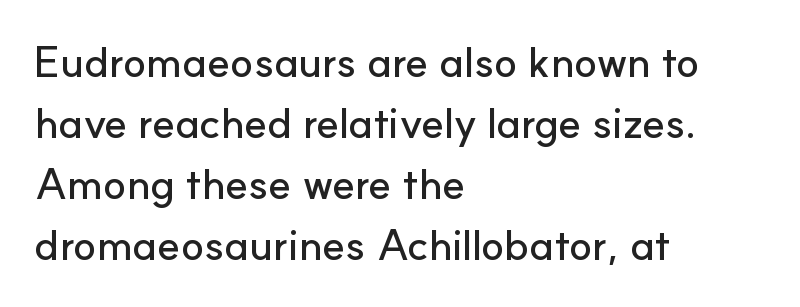
The image shows 43 px sans-serif type, upright; set left-aligned, normal line spacing (1.42x), normal letter spacing, not underlined; low stroke contrast and a small x-height.
